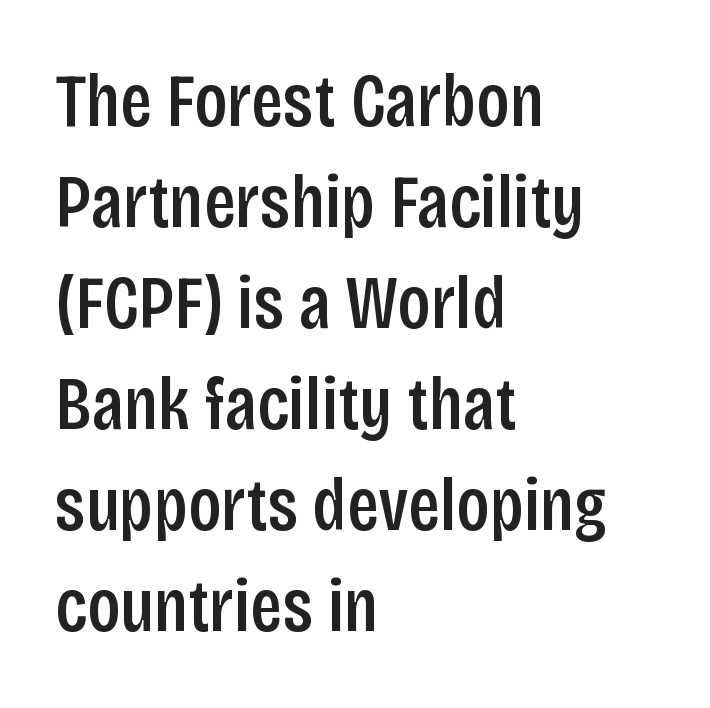
The image shows 76 px semibold, condensed sans-serif type, upright; set left-aligned, normal line spacing (1.33x), normal letter spacing, not underlined; low stroke contrast and a large x-height.
